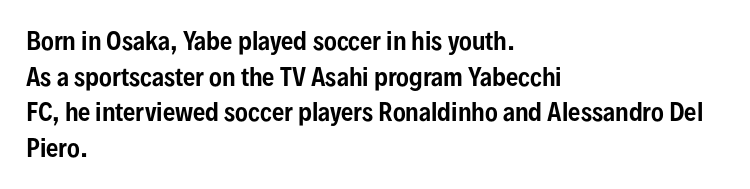
{"italic": "no", "underline": "no", "align": "left", "line_spacing": "normal", "line_spacing_ratio": 1.48, "letter_spacing": "normal", "letter_spacing_em": 0.0, "glyph_px": 24}
